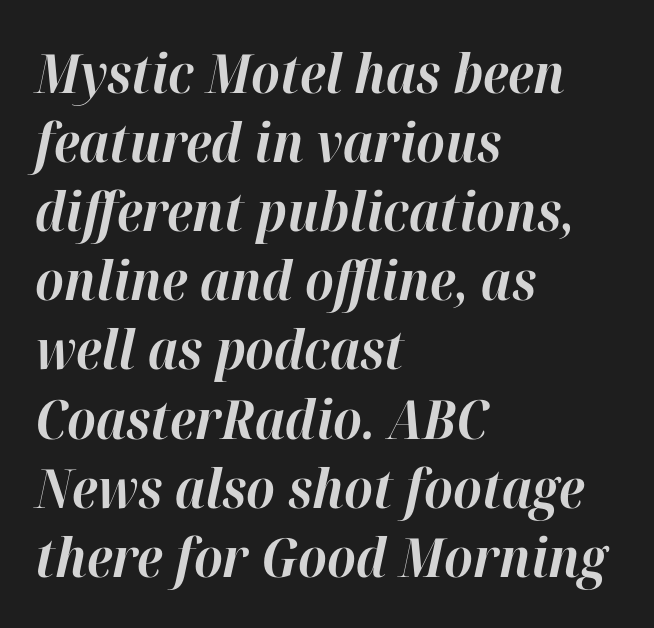
{"italic": "yes", "lean": "right", "slant_degrees": 12, "bold": "yes", "weight": "bold", "width": "normal", "stroke_contrast": "high", "x_height": "medium", "monospaced": "no", "underline": "no", "align": "left", "line_spacing": "normal", "line_spacing_ratio": 1.28, "letter_spacing": "normal", "letter_spacing_em": 0.0, "glyph_px": 54}
